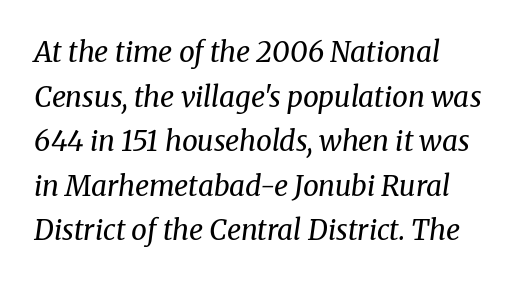
Q: Is the text bold? A: No.
Q: Is the text italic (slanted)? A: Yes, it leans right by about 8 degrees.
Q: Is the typeface a serif or a sans-serif typeface? A: Serif.
Q: Is the text underlined? A: No.
Q: How is the paragraph aligned? A: Left-aligned.
Q: Is the spacing between letters normal or unusually wide? A: Normal.
Q: Is the spacing between lines tight, normal or loose? A: Normal.
Q: Width (condensed, normal, or wide)? A: Normal.
Q: Stroke contrast? A: Medium.
Q: x-height? A: Medium.
Q: Monospaced? A: No.
